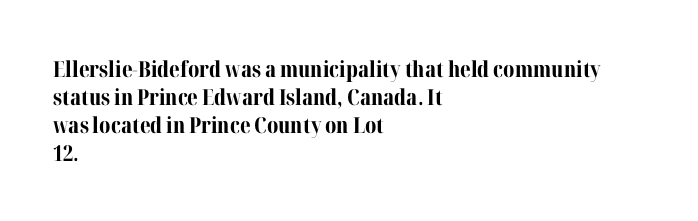
The image shows 22 px bold type, upright; set left-aligned, normal line spacing (1.27x), normal letter spacing, not underlined.
